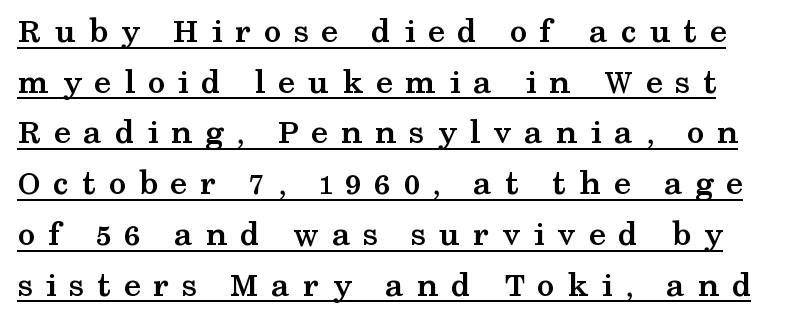
Examine the stroke ends and you'll spot serifs. These characters rest on top of a visible drawn line. When letters stand straight like this, we call the style roman or upright. These lines are rendered in a variable-pitch font.
